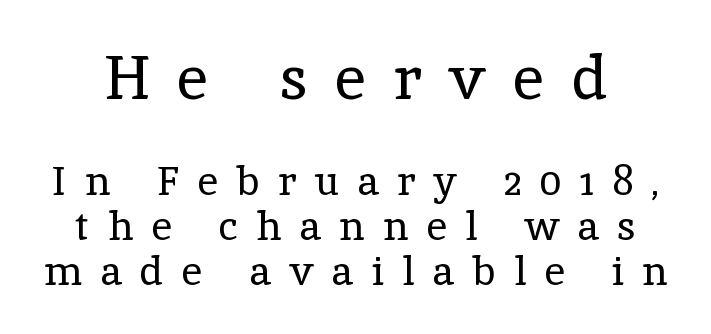
The letterforms stand isolated, each surrounded by extra space. The strip under each line holds only bare page. This layout puts the oversized block above and the modest block below. The letters advance in unequal steps, a hallmark of proportional type. Posture: upright roman. The letters look calm and open, with moderate or lighter stems.
